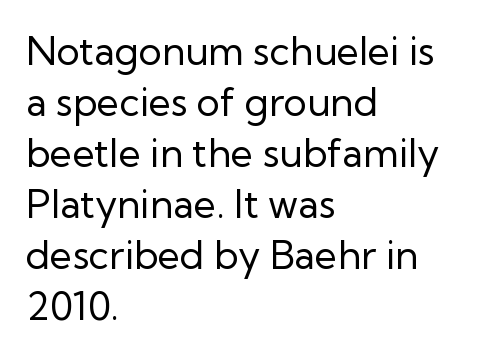
The image shows 39 px regular-weight sans-serif type, upright; set left-aligned, normal line spacing (1.31x), normal letter spacing, not underlined; low stroke contrast and a medium x-height.
